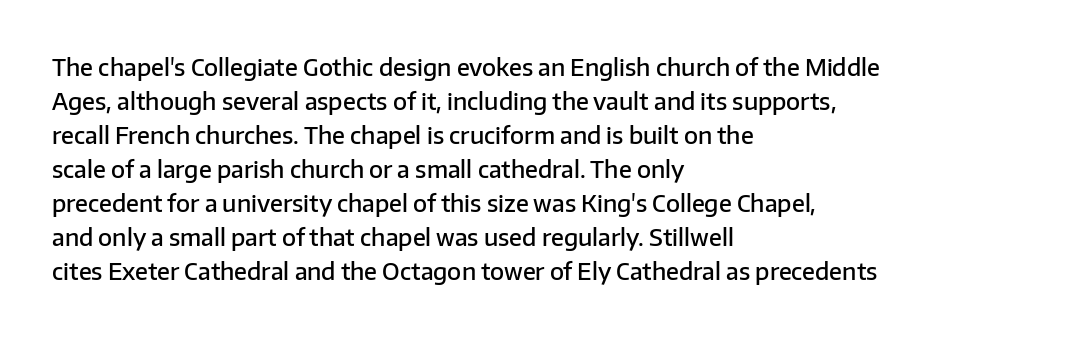
The type is set solid horizontally, with unmodified tracking. Letters rest on an invisible, unmarked baseline. The lettering holds an erect, upright posture throughout. Typeset ragged right — the left edge is the straight one. The block of text has a typical density, with ordinary space between rows.
